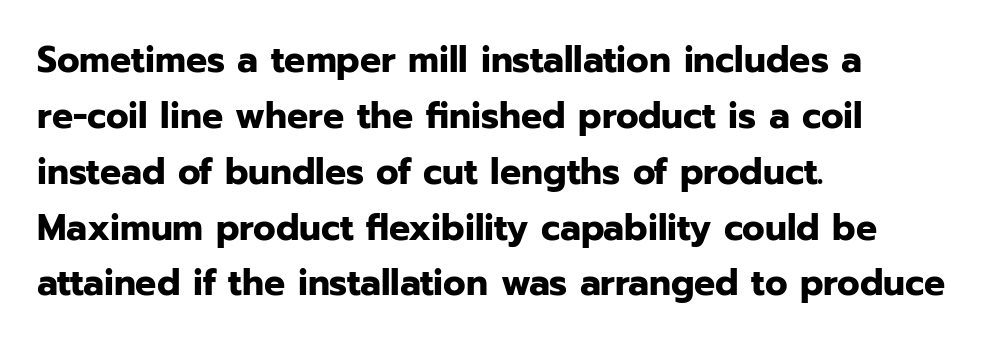
Strong, thick strokes mark this as bold type. Stroke terminals: plain, sans-serif. Posture: vertical. The leading is moderate, giving the passage an even texture. A typesetter would call this proportional, since set widths differ per character. No extra tracking has been applied to these lines.
